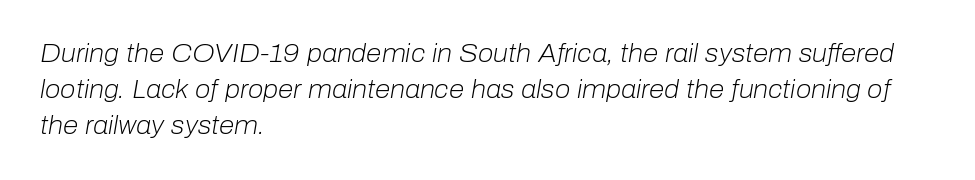
Slanted lettering throughout. A light-to-regular cut is what we see here. One glance says typical: line gaps are just what's usual. This rendering features lettering with no underline. Horizontal alignment here is leftward, the default for most running prose.
